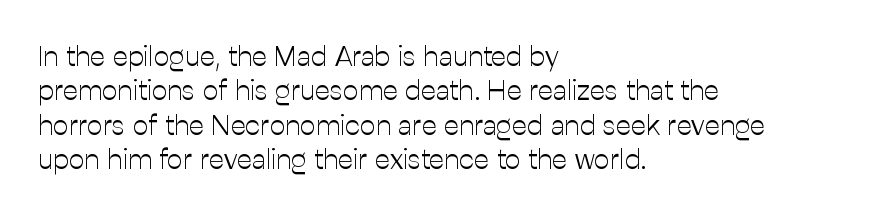
Tracking here is standard; glyphs follow each other at the usual distance. Spacing verdict: proportional, widths tailored to each character. Type style note: lacks serifs. Does the copy run flush right? No — it runs flush left.
